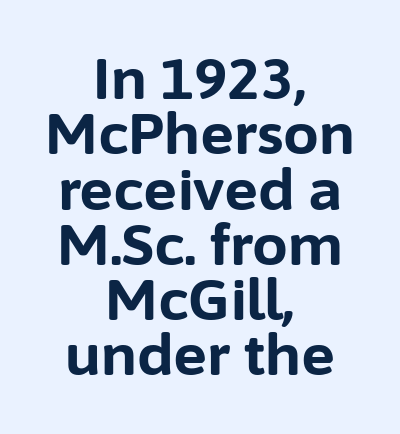
Q: Is the text bold? A: Yes.
Q: Is the text italic (slanted)? A: No, it is upright.
Q: Is the typeface a serif or a sans-serif typeface? A: Sans-serif.
Q: Is the text underlined? A: No.
Q: How is the paragraph aligned? A: Centered.
Q: Is the spacing between letters normal or unusually wide? A: Normal.
Q: Is the spacing between lines tight, normal or loose? A: Tight.
Q: Width (condensed, normal, or wide)? A: Normal.
Q: Stroke contrast? A: Low.
Q: x-height? A: Medium.
Q: Monospaced? A: No.
